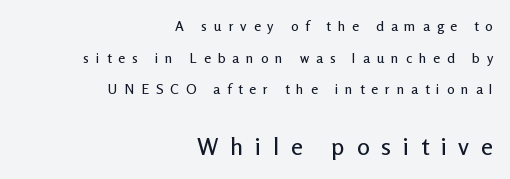
Q: Is the text italic (slanted)? A: No, it is upright.
Q: Is the text underlined? A: No.
Q: How is the paragraph aligned? A: Right-aligned.
Q: Is the spacing between letters normal or unusually wide? A: Unusually wide.
Q: Is the spacing between lines tight, normal or loose? A: Loose.
Q: Which block of text is set in a larger size, the first (top) or the second (bottom)? A: The second (bottom) one.
